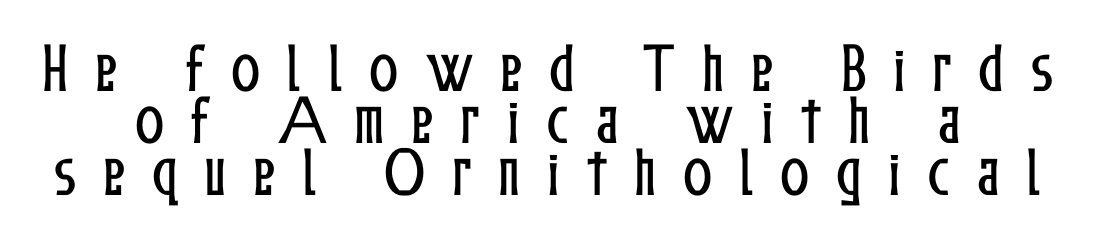
The image shows 54 px condensed type, upright; set tight line spacing (0.96x), unusually wide letter spacing (+0.49 em), not underlined; low stroke contrast and a medium x-height.
